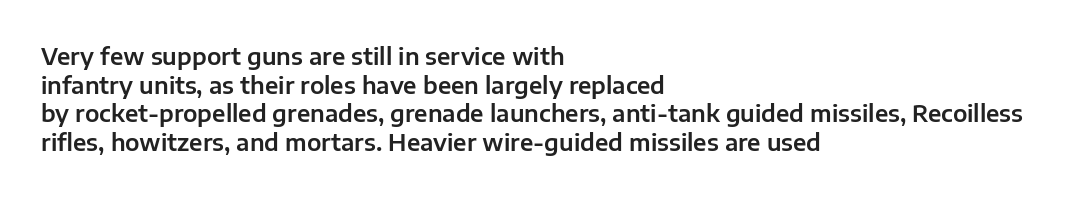
Quick note: not italic, upright. The letters sit at their default tracking, neither squeezed nor spread. The space between consecutive lines is moderate. This sample is left-justified, so line endings fall wherever the words run out. The string is rendered with underlining switched off.
